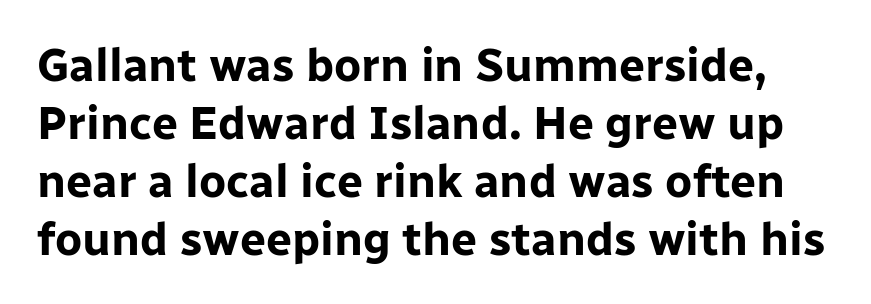
In terms of letterspacing, this is plain default setting. Is this a fixed-width face? No — the glyphs have proportional, varying widths. Bare-footed words on every line. The strokes are fattened all the way to bold. The rows are spaced the way most documents space them. The passage shown is typeset with a sans-serif family.
